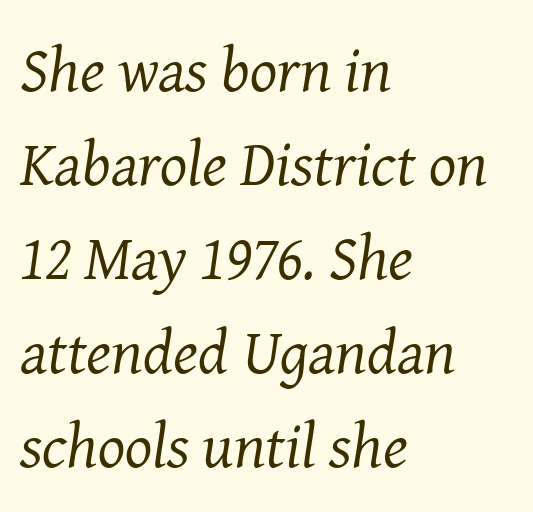
The paragraph has a hard left edge and a soft right edge. Each letter's strokes conclude with small projecting serifs. The rows are spaced the way most documents space them. The typography opts for an oblique posture over an upright one. The passage shown is typed in a proportional face where columns would drift.
